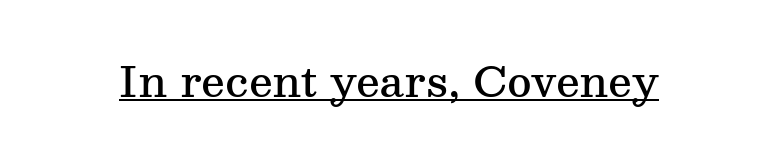
{"serif": "yes", "italic": "no", "bold": "semi", "weight": "semibold", "width": "normal", "stroke_contrast": "medium", "x_height": "medium", "monospaced": "no", "underline": "yes", "letter_spacing": "normal", "letter_spacing_em": 0.0, "glyph_px": 42}
